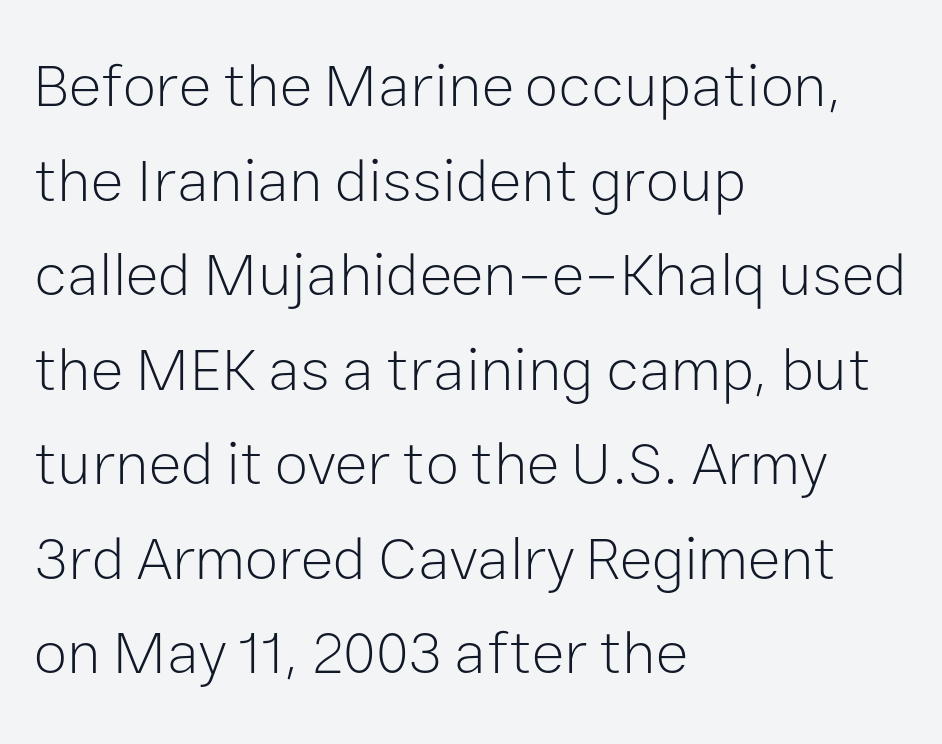
{"serif": "no", "italic": "no", "bold": "no", "weight": "light", "width": "normal", "stroke_contrast": "low", "x_height": "medium", "monospaced": "no", "underline": "no", "align": "left", "line_spacing": "normal", "line_spacing_ratio": 1.55, "letter_spacing": "normal", "letter_spacing_em": 0.0, "glyph_px": 61}
